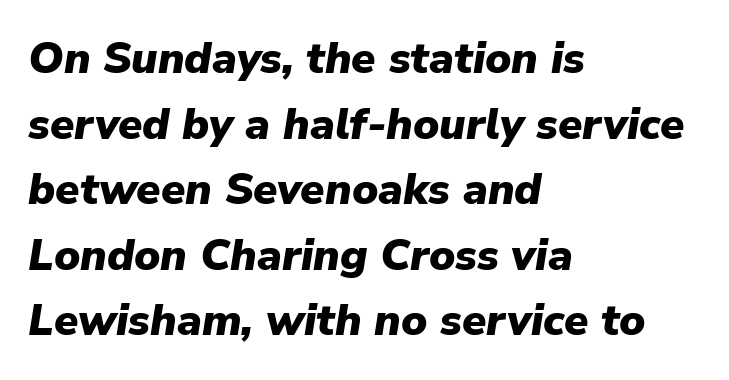
{"italic": "yes", "lean": "right", "slant_degrees": 9, "bold": "yes", "weight": "heavy", "width": "normal", "stroke_contrast": "low", "x_height": "medium", "monospaced": "no", "underline": "no", "align": "left", "line_spacing": "normal", "line_spacing_ratio": 1.49, "letter_spacing": "normal", "letter_spacing_em": 0.0, "glyph_px": 44}
